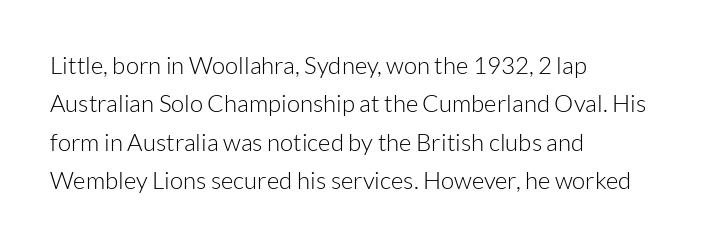
The image shows 24 px text type, upright; set left-aligned, normal line spacing (1.6x), normal letter spacing, not underlined.
